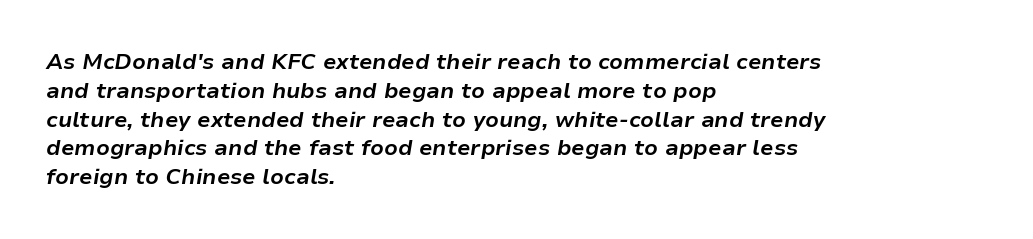
Q: Is the text bold? A: Yes.
Q: Is the text italic (slanted)? A: Yes, it leans right by about 9 degrees.
Q: Is the text underlined? A: No.
Q: How is the paragraph aligned? A: Left-aligned.
Q: Is the spacing between letters normal or unusually wide? A: Normal.
Q: Is the spacing between lines tight, normal or loose? A: Normal.
